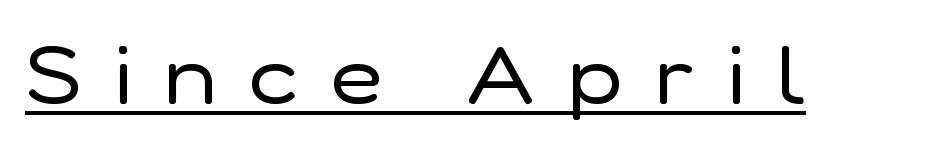
{"serif": "no", "italic": "no", "bold": "no", "weight": "regular", "width": "normal", "stroke_contrast": "low", "x_height": "medium", "monospaced": "no", "underline": "yes", "letter_spacing": "wide", "letter_spacing_em": 0.41, "glyph_px": 80}
